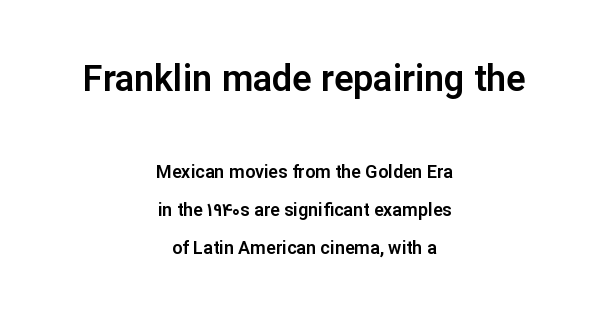
The image shows 36 px sans-serif type, upright; set centered, loose line spacing (2.12x), normal letter spacing, not underlined; the first (top) block is 2.0x larger; low stroke contrast and a medium x-height.
